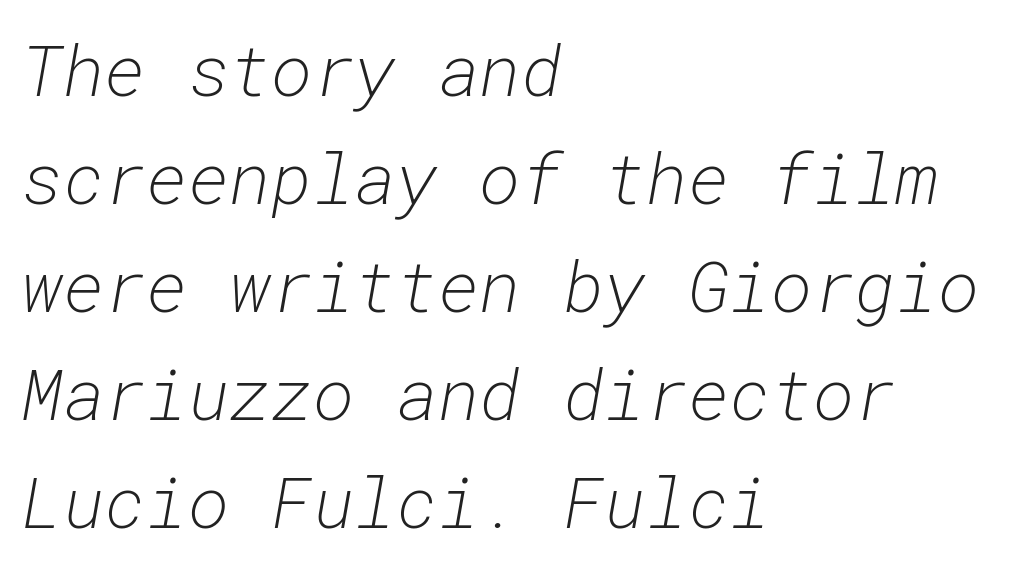
Check under the words: just untouched page. Posture: slanted. These glyphs show unthickened strokes, regular width or finer. The passage shown is typed in a monospace face where columns stay perfectly aligned. What stands out about the letter spacing? Nothing — it is the standard amount. Leading matches the norm, producing a regular column.
